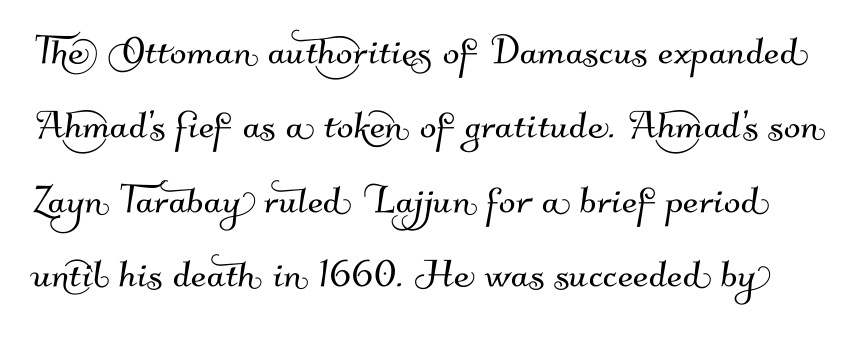
The image shows 49 px sans-serif type; set normal line spacing (1.52x), normal letter spacing, not underlined; medium stroke contrast and a small x-height.
